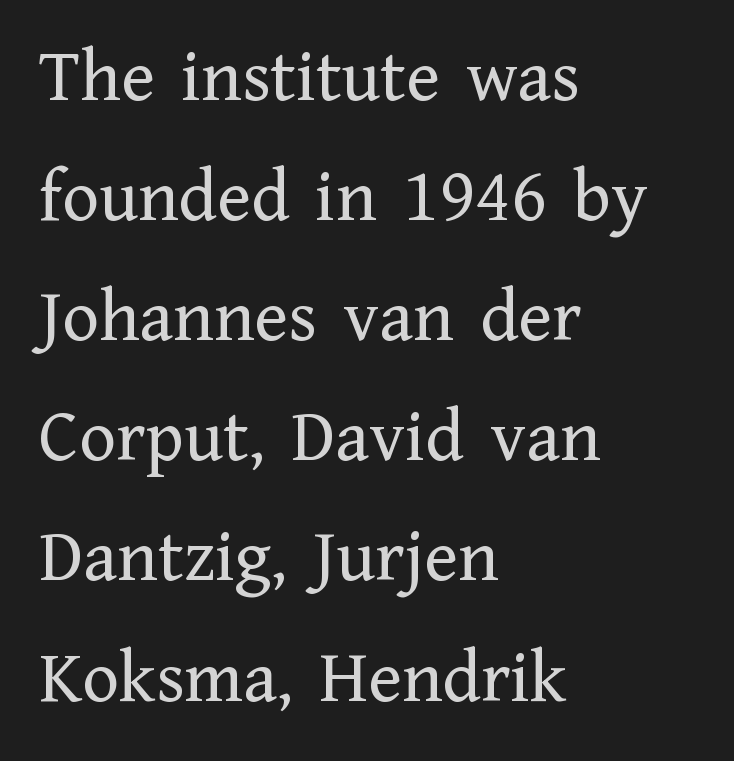
Q: Is the text bold? A: No.
Q: Is the text italic (slanted)? A: No, it is upright.
Q: Is the typeface a serif or a sans-serif typeface? A: Serif.
Q: Is the text underlined? A: No.
Q: How is the paragraph aligned? A: Left-aligned.
Q: Is the spacing between letters normal or unusually wide? A: Normal.
Q: Is the spacing between lines tight, normal or loose? A: Normal.
Q: Width (condensed, normal, or wide)? A: Normal.
Q: Stroke contrast? A: Low.
Q: x-height? A: Medium.
Q: Monospaced? A: No.
